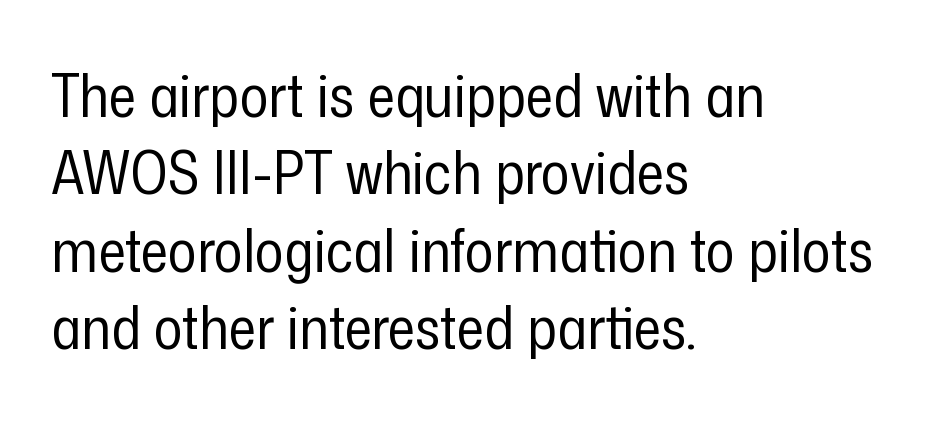
Weight: in the light-to-regular range. Default kerning and tracking; the words read as compact shapes. The font's upright variant was chosen for this text. These lines are set flush left with a ragged right edge. Proportional: the letters do not fall into vertical columns. Notice how descenders clear the ascenders below comfortably — that's standard leading.
